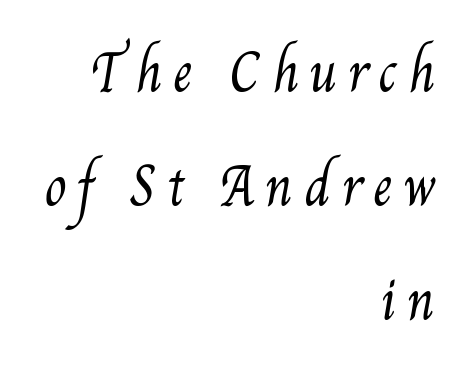
Does the copy run flush right? Yes — the right margin is perfectly even. You could fit nearly another row in the gap between these rows. Does extra space separate the letters? Yes, quite a lot of it. Decoration check: the copy has no underline. These lines are rendered in a variable-pitch font.
